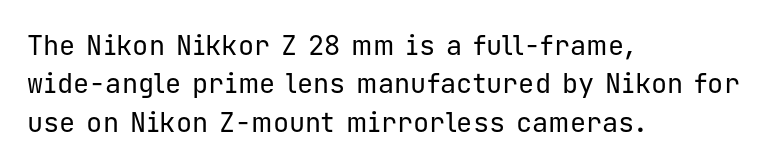
The image shows 27 px text type, upright; set left-aligned, normal line spacing (1.42x), normal letter spacing, not underlined.
